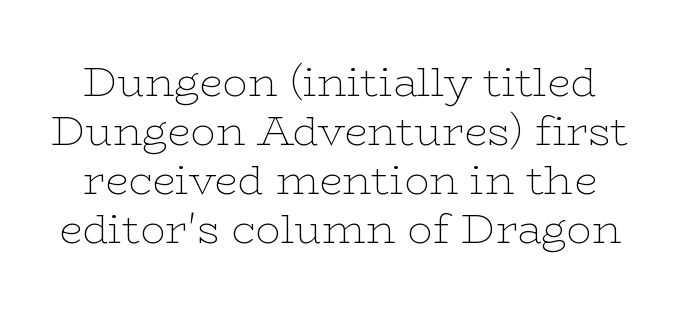
{"serif": "yes", "italic": "no", "bold": "no", "weight": "thin", "width": "wide", "stroke_contrast": "low", "x_height": "medium", "monospaced": "no", "underline": "no", "line_spacing_ratio": 1.17, "letter_spacing": "normal", "letter_spacing_em": 0.0, "glyph_px": 42}
